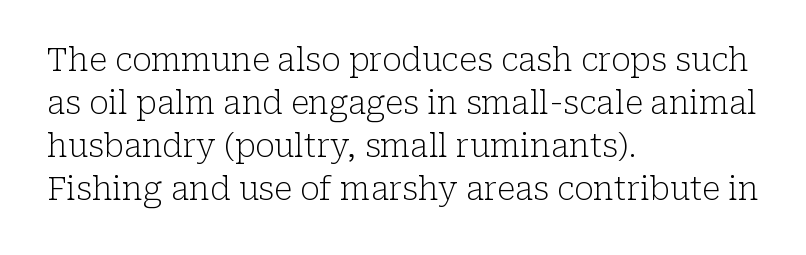
{"serif": "yes", "italic": "no", "bold": "no", "weight": "light", "width": "normal", "stroke_contrast": "low", "x_height": "medium", "monospaced": "no", "underline": "no", "align": "left", "line_spacing": "normal", "line_spacing_ratio": 1.34, "letter_spacing": "normal", "letter_spacing_em": 0.0, "glyph_px": 32}
